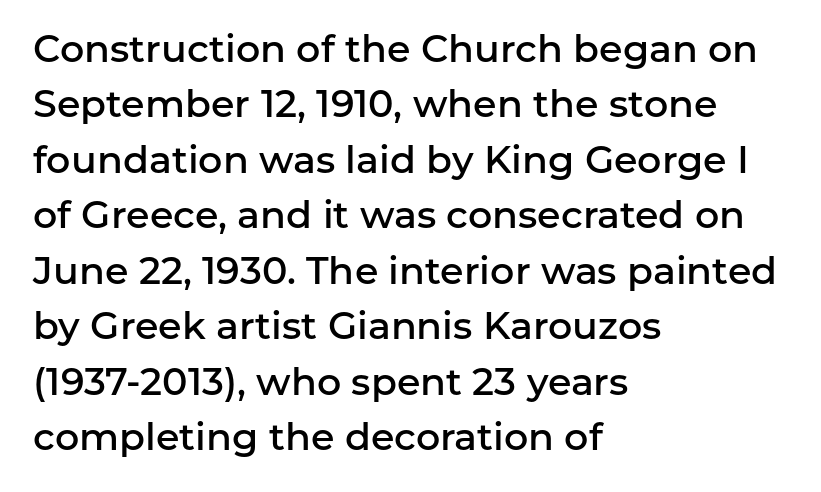
Proportional: the letters do not fall into vertical columns. Moderately thickened strokes mark this as semibold type. Is the block centered? No — it sits flush against the left margin. Vertical strokes here are truly vertical. Check the space under the baseline: it is left empty. Does extra space separate the letters? No, they use regular spacing.
